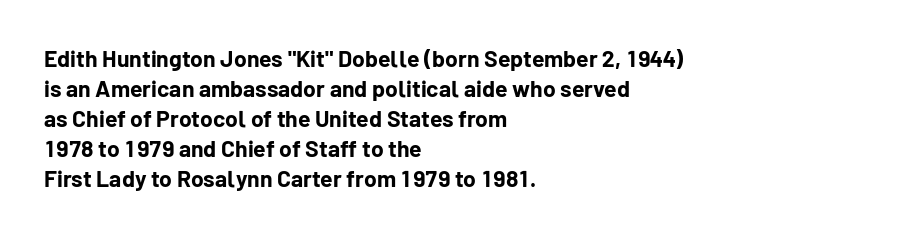
The image shows 23 px bold type, upright; set left-aligned, normal line spacing (1.3x), normal letter spacing, not underlined.
